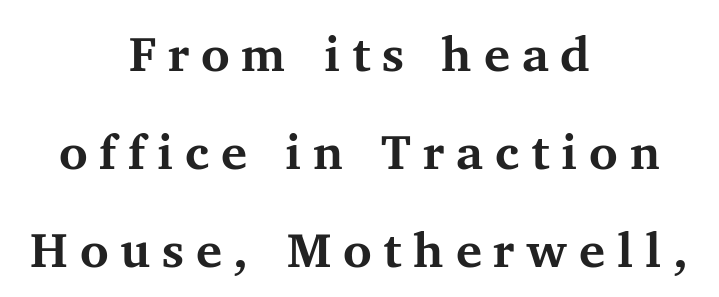
Q: Is the text bold? A: Yes.
Q: Is the text italic (slanted)? A: No, it is upright.
Q: Is the typeface a serif or a sans-serif typeface? A: Serif.
Q: Is the text underlined? A: No.
Q: How is the paragraph aligned? A: Centered.
Q: Is the spacing between letters normal or unusually wide? A: Unusually wide.
Q: Is the spacing between lines tight, normal or loose? A: Loose.
Q: Width (condensed, normal, or wide)? A: Normal.
Q: Stroke contrast? A: Medium.
Q: x-height? A: Medium.
Q: Monospaced? A: No.
